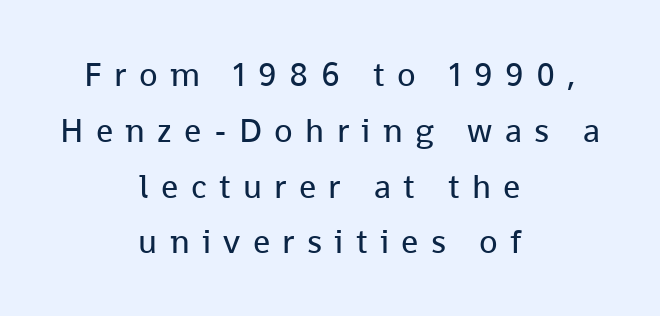
Do the letters lean? They stand straight. Compared with a typical body face, this is equally light or lighter still. A typesetter would call this leading conventional body-copy spacing. Note the varied advance widths — an 'i' is clearly narrower than an 'm'. The rendering inserts visible extra space after every character. Horizontally, the lines are justified to the midpoint only.
